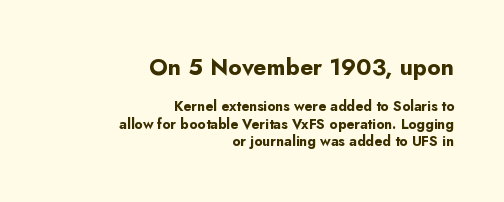
Top chunk: large. Bottom chunk: small. The typography opts for an upright posture over an oblique one. The space beneath each line is pristine and unruled. Visually the block forms a straight wall on the right and a jagged coastline on the left.
